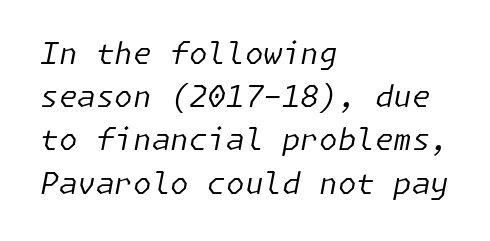
Q: Is the text bold? A: No.
Q: Is the text italic (slanted)? A: Yes, it leans right by about 11 degrees.
Q: Is the text underlined? A: No.
Q: How is the paragraph aligned? A: Left-aligned.
Q: Is the spacing between letters normal or unusually wide? A: Normal.
Q: Is the spacing between lines tight, normal or loose? A: Normal.
Q: Width (condensed, normal, or wide)? A: Normal.
Q: Stroke contrast? A: Low.
Q: x-height? A: Medium.
